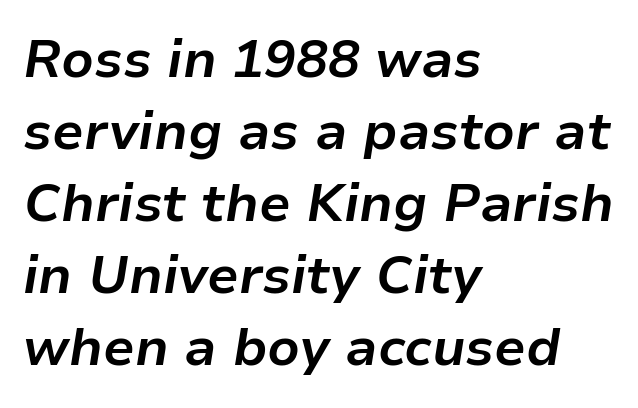
The image shows 53 px bold type, italic (leaning right); set left-aligned, normal line spacing (1.36x), normal letter spacing, not underlined; low stroke contrast and a medium x-height.
